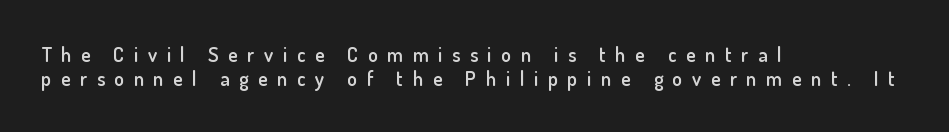
The image shows 20 px text type, upright; set left-aligned, line spacing 1.2x, unusually wide letter spacing (+0.48 em), not underlined.
